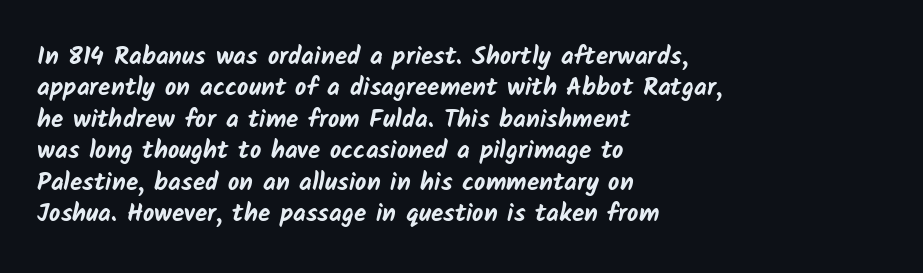
The image shows 25 px bold type; set left-aligned, normal line spacing (1.26x), normal letter spacing, not underlined.
